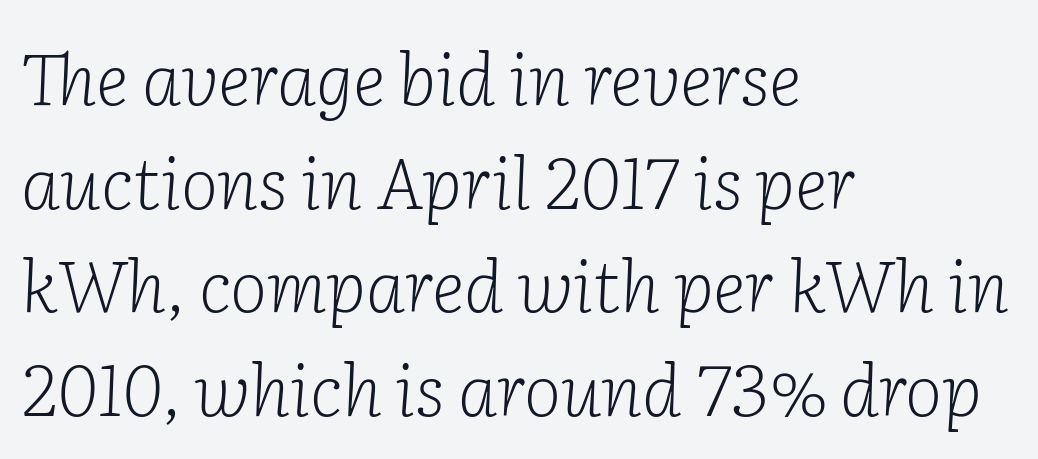
{"serif": "yes", "italic": "yes", "lean": "right", "slant_degrees": 2, "bold": "no", "weight": "light", "width": "normal", "stroke_contrast": "low", "x_height": "medium", "monospaced": "no", "underline": "no", "align": "left", "line_spacing": "normal", "line_spacing_ratio": 1.46, "letter_spacing": "normal", "letter_spacing_em": 0.0, "glyph_px": 71}
